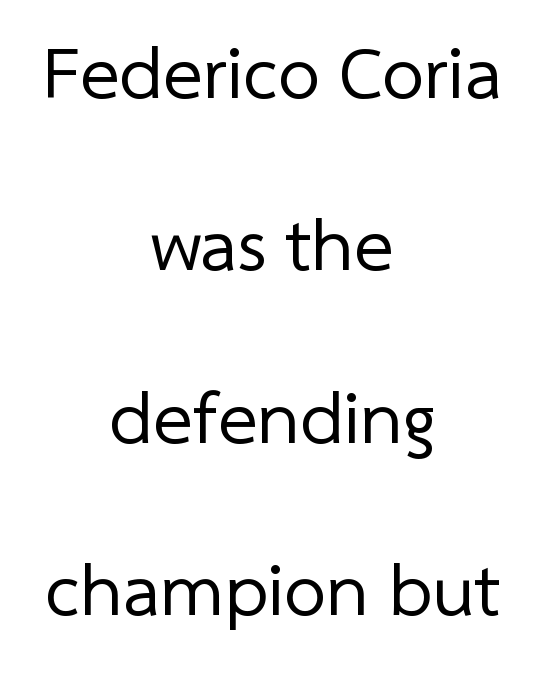
Q: Is the text bold? A: No.
Q: Is the typeface a serif or a sans-serif typeface? A: Sans-serif.
Q: Is the text underlined? A: No.
Q: How is the paragraph aligned? A: Centered.
Q: Is the spacing between letters normal or unusually wide? A: Normal.
Q: Is the spacing between lines tight, normal or loose? A: Loose.
Q: Width (condensed, normal, or wide)? A: Normal.
Q: Stroke contrast? A: Low.
Q: x-height? A: Medium.
Q: Monospaced? A: No.
